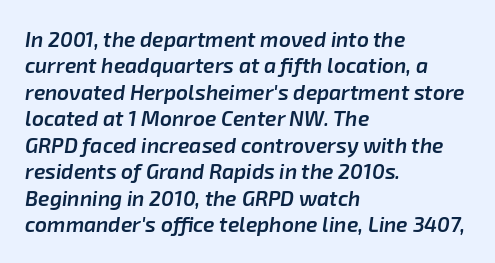
{"italic": "yes", "lean": "right", "slant_degrees": 8, "bold": "semi", "underline": "no", "align": "left", "line_spacing": "normal", "line_spacing_ratio": 1.26, "letter_spacing": "normal", "letter_spacing_em": 0.0, "glyph_px": 21}
